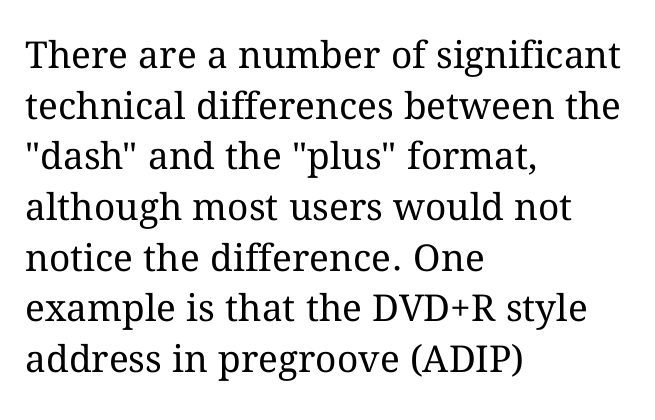
The image shows 37 px regular-weight type, upright; set left-aligned, normal line spacing (1.37x), normal letter spacing, not underlined; medium stroke contrast and a medium x-height.
